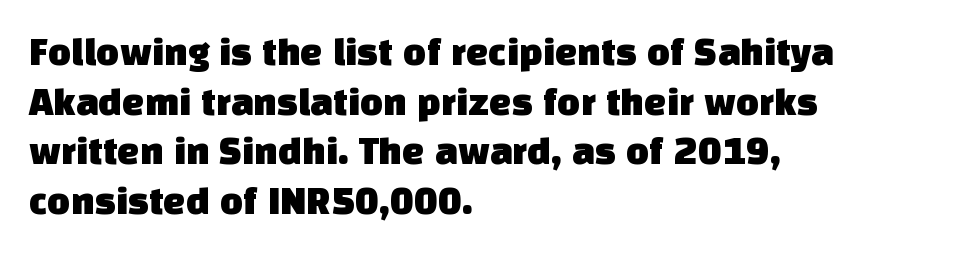
{"serif": "no", "width": "normal", "stroke_contrast": "low", "x_height": "large", "monospaced": "no", "underline": "no", "align": "left", "line_spacing_ratio": 1.24, "letter_spacing": "normal", "letter_spacing_em": 0.0, "glyph_px": 40}
